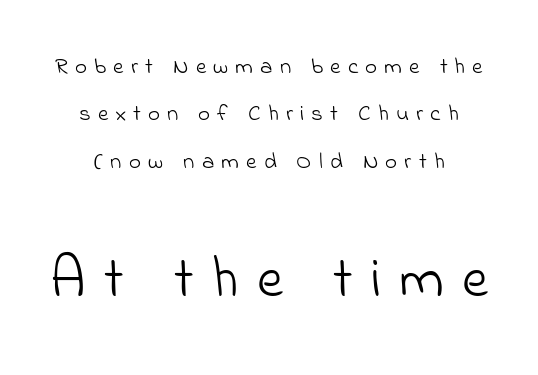
Q: Is the text bold? A: No.
Q: Is the typeface a serif or a sans-serif typeface? A: Sans-serif.
Q: Is the text underlined? A: No.
Q: How is the paragraph aligned? A: Centered.
Q: Is the spacing between letters normal or unusually wide? A: Unusually wide.
Q: Is the spacing between lines tight, normal or loose? A: Loose.
Q: Which block of text is set in a larger size, the first (top) or the second (bottom)? A: The second (bottom) one.
Q: Width (condensed, normal, or wide)? A: Normal.
Q: Stroke contrast? A: Low.
Q: x-height? A: Small.
Q: Monospaced? A: No.
